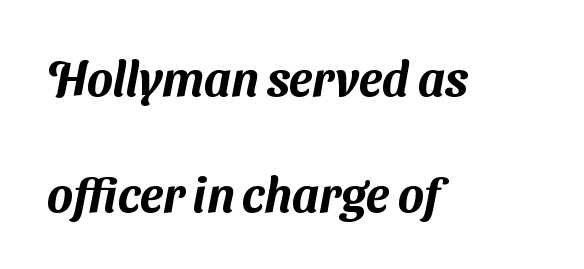
The image shows 48 px sans-serif type; set left-aligned, loose line spacing (2.42x), normal letter spacing, not underlined; medium stroke contrast and a medium x-height.
